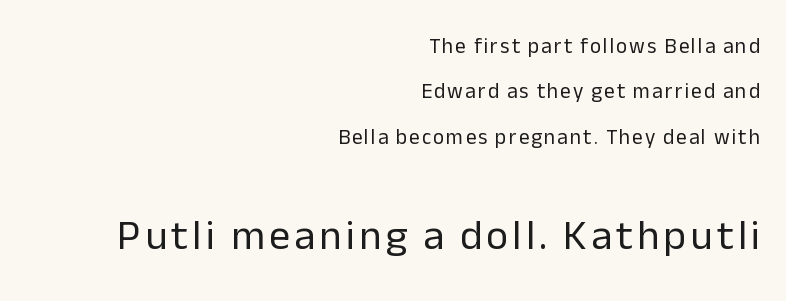
Q: Is the text bold? A: No.
Q: Is the text italic (slanted)? A: No, it is upright.
Q: Is the typeface a serif or a sans-serif typeface? A: Sans-serif.
Q: Is the text underlined? A: No.
Q: How is the paragraph aligned? A: Right-aligned.
Q: Is the spacing between lines tight, normal or loose? A: Loose.
Q: Which block of text is set in a larger size, the first (top) or the second (bottom)? A: The second (bottom) one.
Q: Width (condensed, normal, or wide)? A: Normal.
Q: Stroke contrast? A: Low.
Q: x-height? A: Medium.
Q: Monospaced? A: No.
